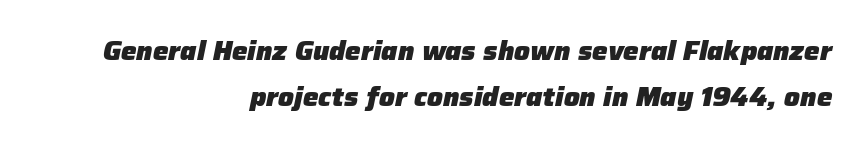
{"italic": "yes", "lean": "right", "slant_degrees": 12, "bold": "yes", "underline": "no", "align": "right", "line_spacing_ratio": 1.78, "letter_spacing": "normal", "letter_spacing_em": 0.0, "glyph_px": 26}
